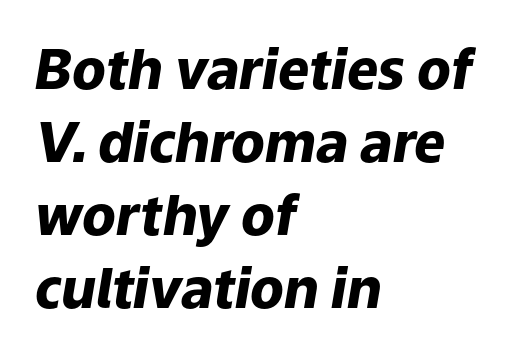
The image shows 55 px heavy type, italic (leaning right); set left-aligned, normal line spacing (1.33x), normal letter spacing, not underlined; low stroke contrast and a medium x-height.
